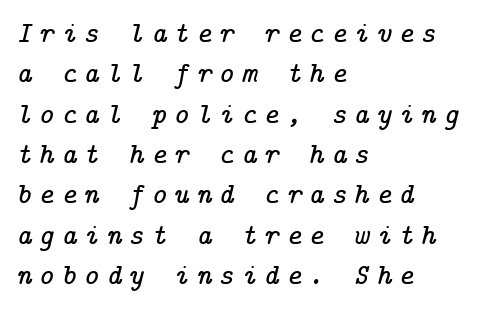
Q: Is the text italic (slanted)? A: Yes, it leans right by about 14 degrees.
Q: Is the typeface a serif or a sans-serif typeface? A: Serif.
Q: Is the text underlined? A: No.
Q: How is the paragraph aligned? A: Left-aligned.
Q: Is the spacing between letters normal or unusually wide? A: Unusually wide.
Q: Is the spacing between lines tight, normal or loose? A: Normal.
Q: Width (condensed, normal, or wide)? A: Normal.
Q: Stroke contrast? A: Low.
Q: x-height? A: Medium.
